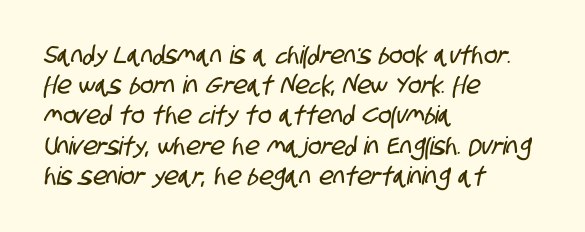
Q: Is the text underlined? A: No.
Q: How is the paragraph aligned? A: Left-aligned.
Q: Is the spacing between letters normal or unusually wide? A: Normal.
